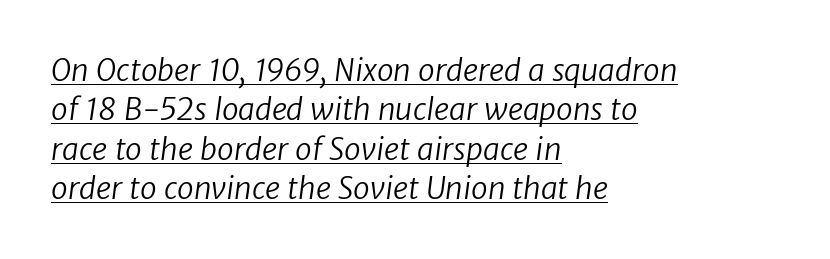
Caption: lettering with a line underneath. Students, observe: this is what conventionally led text looks like. The letterforms sit at book weight or below. Layout note: lines flush left.
